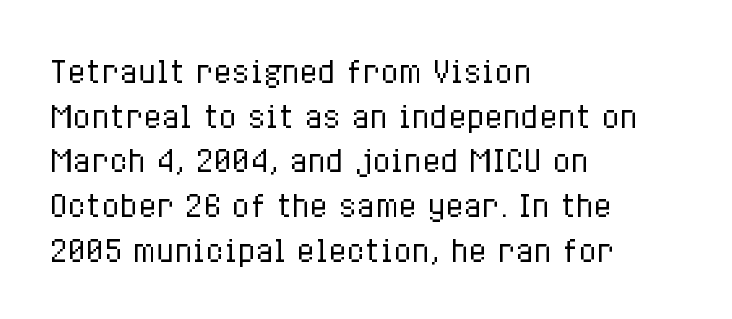
{"italic": "no", "bold": "no", "weight": "regular", "width": "condensed", "stroke_contrast": "low", "x_height": "medium", "monospaced": "no", "underline": "no", "align": "left", "line_spacing": "normal", "line_spacing_ratio": 1.49, "letter_spacing": "normal", "letter_spacing_em": 0.0, "glyph_px": 30}
